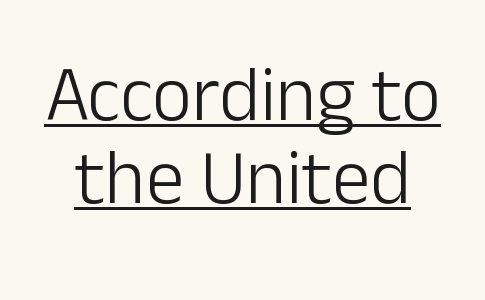
{"serif": "no", "italic": "no", "bold": "no", "weight": "light", "width": "normal", "stroke_contrast": "low", "x_height": "medium", "monospaced": "no", "underline": "yes", "line_spacing": "tight", "line_spacing_ratio": 1.08, "letter_spacing": "normal", "letter_spacing_em": 0.0, "glyph_px": 77}
